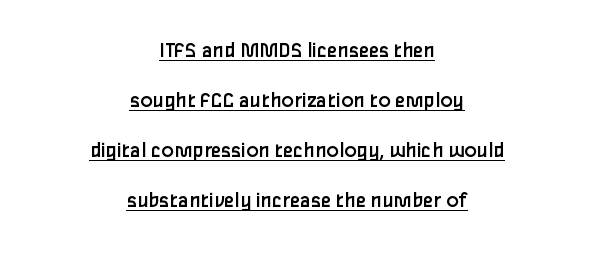
Compared with typical paragraphs, the rows here are farther apart. The passage shown has conventional tracking throughout. Stroke mass is kept to a normal reading level or below. Reading down the block, each line starts at a different indent, mirrored at its end. A typesetter would mark this as roman, not italic. Like a heading marked for emphasis, these lines bear an underscore.
